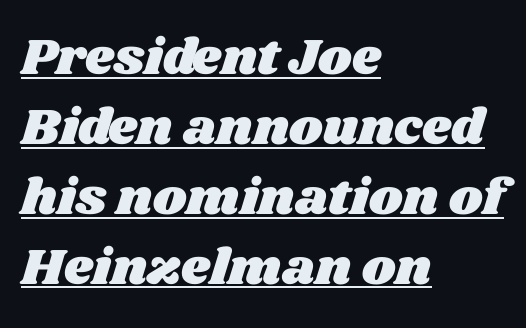
{"width": "wide", "stroke_contrast": "medium", "x_height": "large", "monospaced": "no", "underline": "yes", "align": "left", "line_spacing": "normal", "line_spacing_ratio": 1.37, "letter_spacing": "normal", "letter_spacing_em": 0.0, "glyph_px": 51}
